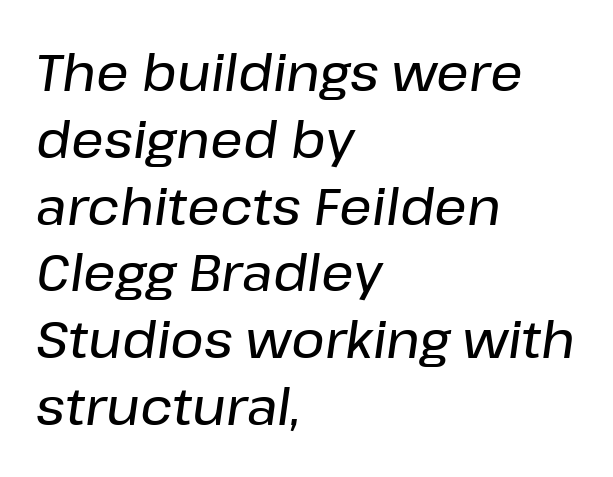
The image shows 51 px text type, italic (leaning right); set left-aligned, normal line spacing (1.31x), normal letter spacing, not underlined; low stroke contrast and a medium x-height.
